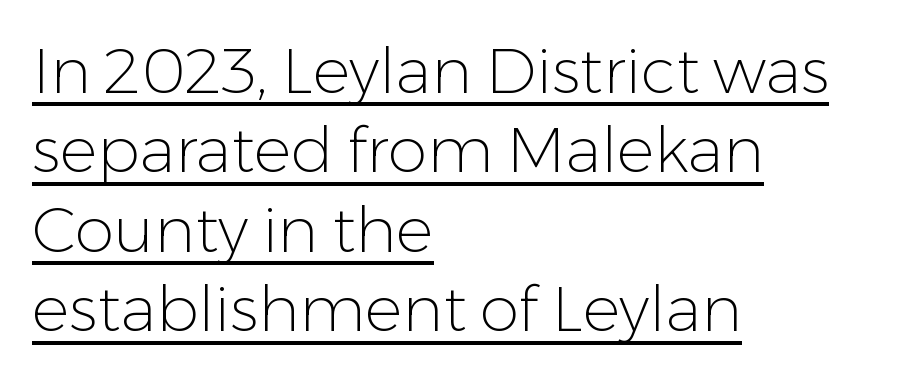
{"serif": "no", "italic": "no", "bold": "no", "weight": "light", "width": "normal", "stroke_contrast": "low", "x_height": "medium", "monospaced": "no", "underline": "yes", "align": "left", "line_spacing": "normal", "line_spacing_ratio": 1.26, "letter_spacing": "normal", "letter_spacing_em": 0.0, "glyph_px": 63}
